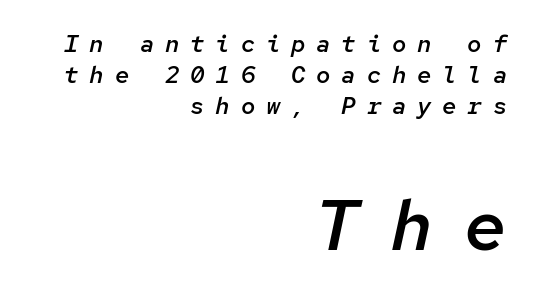
Q: Is the text bold? A: Semi-bold.
Q: Is the text italic (slanted)? A: Yes, it leans right by about 12 degrees.
Q: Is the text underlined? A: No.
Q: How is the paragraph aligned? A: Right-aligned.
Q: Is the spacing between letters normal or unusually wide? A: Unusually wide.
Q: Is the spacing between lines tight, normal or loose? A: Normal.
Q: Which block of text is set in a larger size, the first (top) or the second (bottom)? A: The second (bottom) one.
Q: Width (condensed, normal, or wide)? A: Normal.
Q: Stroke contrast? A: Low.
Q: x-height? A: Medium.
Q: Monospaced? A: Yes.
